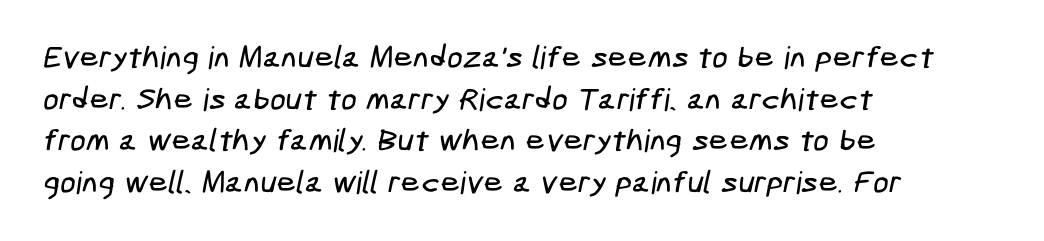
{"serif": "no", "width": "condensed", "stroke_contrast": "low", "x_height": "medium", "underline": "no", "align": "left", "line_spacing": "normal", "line_spacing_ratio": 1.34, "letter_spacing": "normal", "letter_spacing_em": 0.0, "glyph_px": 31}
